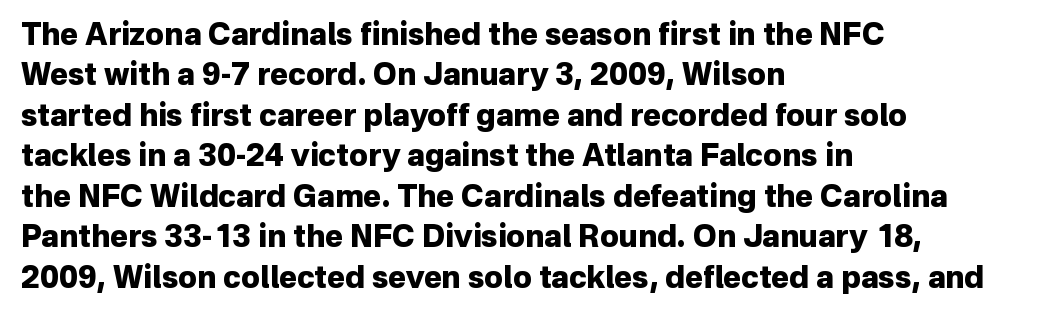
Note: no serifs on the glyphs. Visually the block forms a straight wall on the left and a jagged coastline on the right. Do the characters align in a grid? No, the font is proportional. The strokes are fattened all the way to bold. One glance says typical: line gaps are just what's usual. Rendered with straight, roman letterforms.
